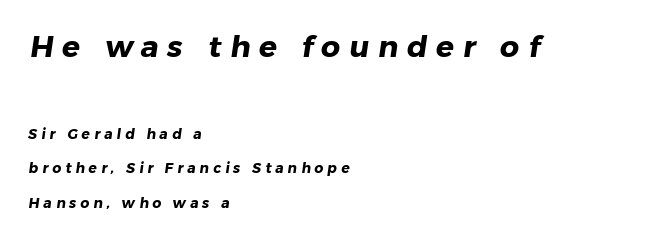
Q: Is the text bold? A: Yes.
Q: Is the typeface a serif or a sans-serif typeface? A: Sans-serif.
Q: Is the text underlined? A: No.
Q: How is the paragraph aligned? A: Left-aligned.
Q: Is the spacing between letters normal or unusually wide? A: Unusually wide.
Q: Is the spacing between lines tight, normal or loose? A: Loose.
Q: Which block of text is set in a larger size, the first (top) or the second (bottom)? A: The first (top) one.
Q: Width (condensed, normal, or wide)? A: Normal.
Q: Stroke contrast? A: Low.
Q: x-height? A: Medium.
Q: Monospaced? A: No.
